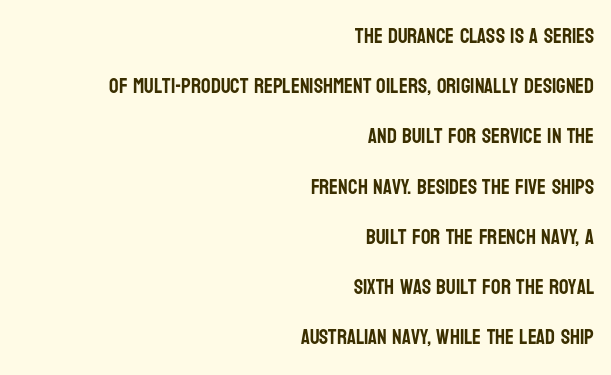
Q: Is the text italic (slanted)? A: No, it is upright.
Q: Is the text underlined? A: No.
Q: How is the paragraph aligned? A: Right-aligned.
Q: Is the spacing between letters normal or unusually wide? A: Normal.
Q: Is the spacing between lines tight, normal or loose? A: Loose.
